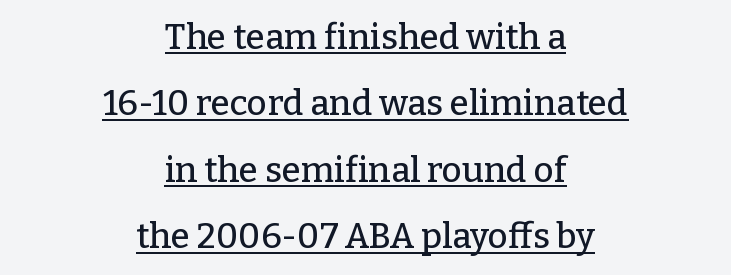
Q: Is the text italic (slanted)? A: No, it is upright.
Q: Is the typeface a serif or a sans-serif typeface? A: Serif.
Q: Is the text underlined? A: Yes.
Q: How is the paragraph aligned? A: Centered.
Q: Is the spacing between letters normal or unusually wide? A: Normal.
Q: Is the spacing between lines tight, normal or loose? A: Loose.
Q: Width (condensed, normal, or wide)? A: Normal.
Q: Stroke contrast? A: Low.
Q: x-height? A: Medium.
Q: Monospaced? A: No.
